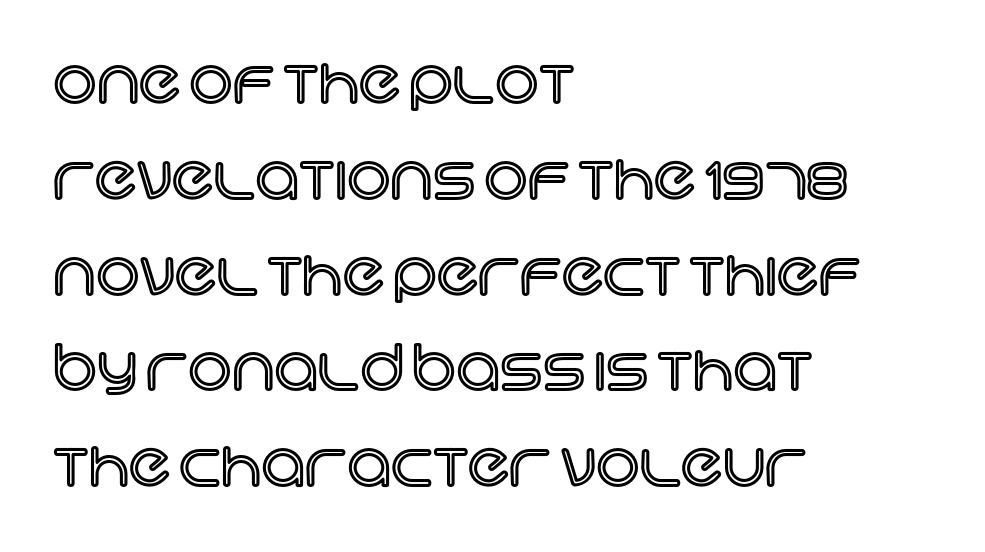
Q: Is the text italic (slanted)? A: No, it is upright.
Q: Is the text underlined? A: No.
Q: How is the paragraph aligned? A: Left-aligned.
Q: Is the spacing between letters normal or unusually wide? A: Normal.
Q: Is the spacing between lines tight, normal or loose? A: Normal.
Q: Width (condensed, normal, or wide)? A: Normal.
Q: x-height? A: Large.
Q: Monospaced? A: No.
